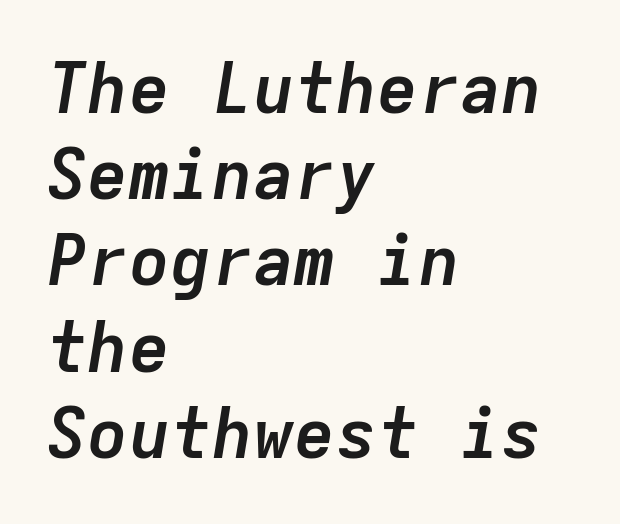
The image shows 69 px semibold type, italic (leaning right), monospaced; set left-aligned, normal line spacing (1.25x), normal letter spacing, not underlined; low stroke contrast and a medium x-height.
